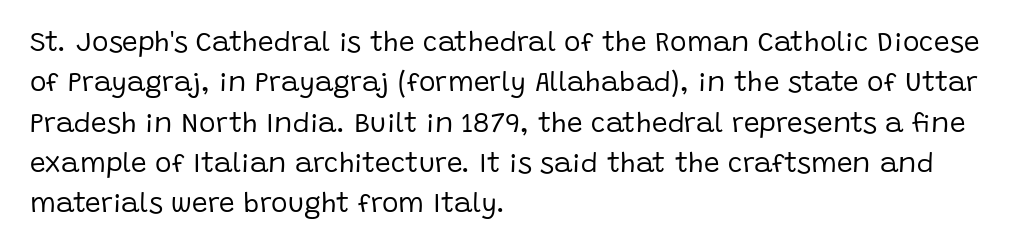
These lines were composed using upright roman letters. Does the type have serifs? No, each stem ends abruptly. Is the type heavy? It reads as light-to-regular instead. Each letter keeps its own natural width here, so spacing adapts to shape. In terms of leading, this rendering sits right in the middle.
